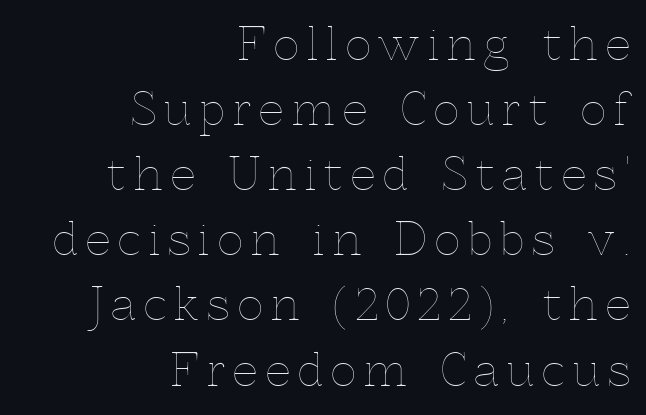
The image shows 44 px thin type, upright; set right-aligned, normal line spacing (1.48x), not underlined; a medium x-height.
